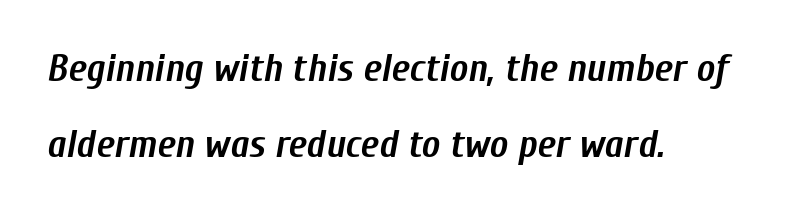
Q: Is the text bold? A: Yes.
Q: Is the text italic (slanted)? A: Yes, it leans right by about 10 degrees.
Q: Is the text underlined? A: No.
Q: How is the paragraph aligned? A: Left-aligned.
Q: Is the spacing between letters normal or unusually wide? A: Normal.
Q: Is the spacing between lines tight, normal or loose? A: Loose.
Q: Width (condensed, normal, or wide)? A: Condensed.
Q: Stroke contrast? A: Low.
Q: x-height? A: Medium.
Q: Monospaced? A: No.
